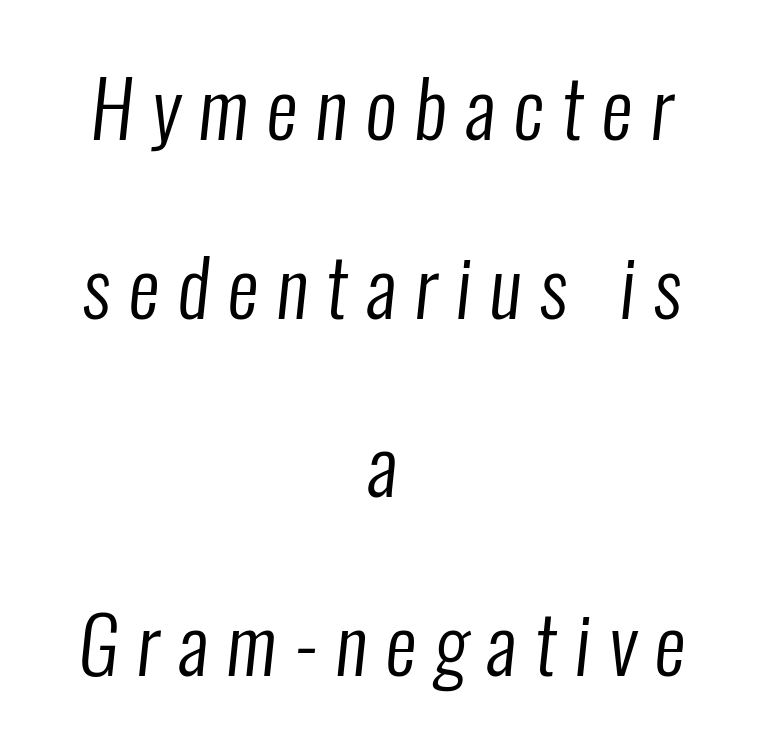
The image shows 78 px regular-weight, condensed sans-serif type; set centered, loose line spacing (2.29x), unusually wide letter spacing (+0.23 em), not underlined; low stroke contrast and a medium x-height.
